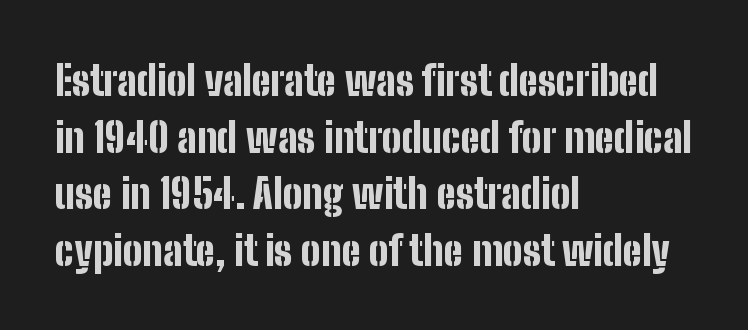
The image shows 41 px bold, condensed sans-serif type, upright; set left-aligned, normal line spacing (1.38x), normal letter spacing, not underlined; low stroke contrast and a medium x-height.
